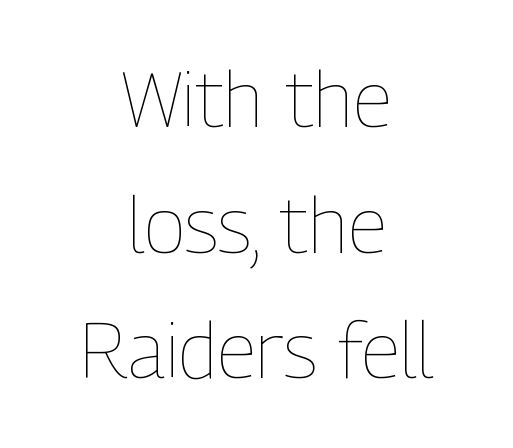
Here the designer chose a conventional face with non-uniform glyph widths. The specimen omits any rule beneath the text block's lines. The setting favours the middle, as headings and verse often do. Weight: in the light-to-regular range.
